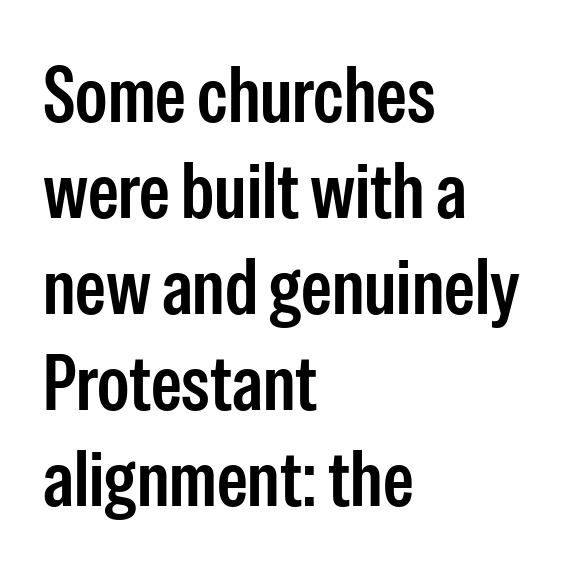
Q: Is the text italic (slanted)? A: No, it is upright.
Q: Is the typeface a serif or a sans-serif typeface? A: Sans-serif.
Q: Is the text underlined? A: No.
Q: How is the paragraph aligned? A: Left-aligned.
Q: Is the spacing between letters normal or unusually wide? A: Normal.
Q: Width (condensed, normal, or wide)? A: Condensed.
Q: Stroke contrast? A: Low.
Q: x-height? A: Medium.
Q: Monospaced? A: No.
